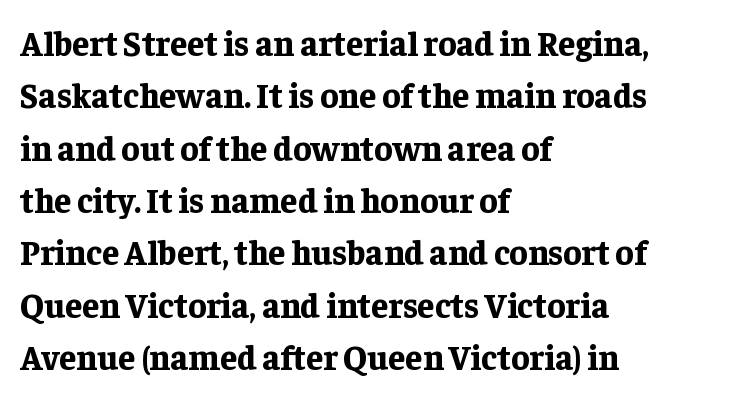
{"serif": "yes", "italic": "no", "bold": "yes", "weight": "bold", "width": "normal", "stroke_contrast": "low", "x_height": "medium", "monospaced": "no", "underline": "no", "align": "left", "line_spacing": "normal", "line_spacing_ratio": 1.54, "letter_spacing": "normal", "letter_spacing_em": 0.0, "glyph_px": 34}
